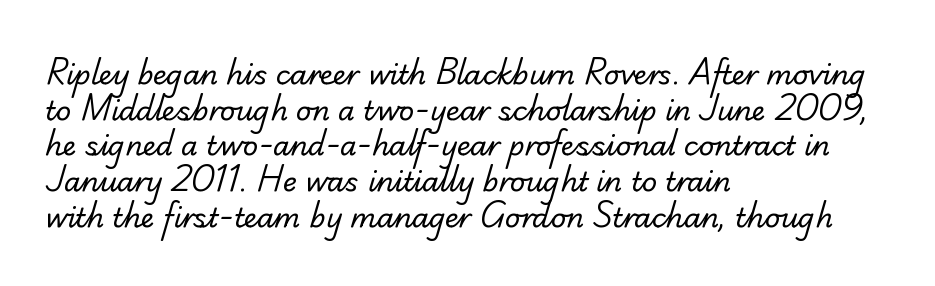
The image shows 27 px text type; set left-aligned, normal line spacing (1.32x), normal letter spacing, not underlined.
